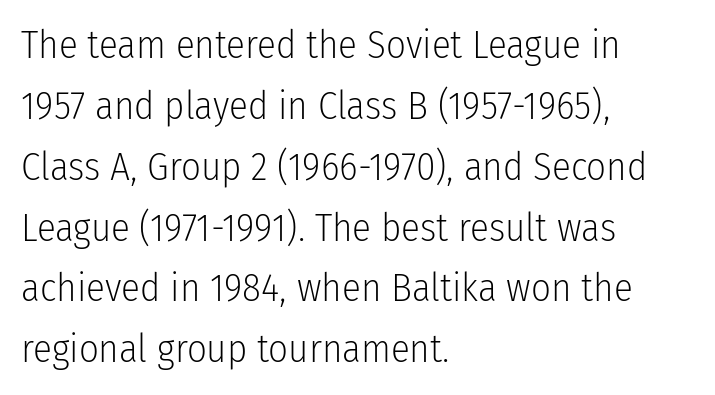
The image shows 39 px light, condensed sans-serif type, upright; set left-aligned, normal line spacing (1.56x), normal letter spacing, not underlined; low stroke contrast and a medium x-height.
